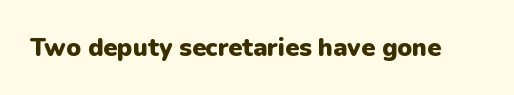
Q: Is the text bold? A: Yes.
Q: Is the text italic (slanted)? A: No, it is upright.
Q: Is the text underlined? A: No.
Q: Is the spacing between letters normal or unusually wide? A: Normal.
